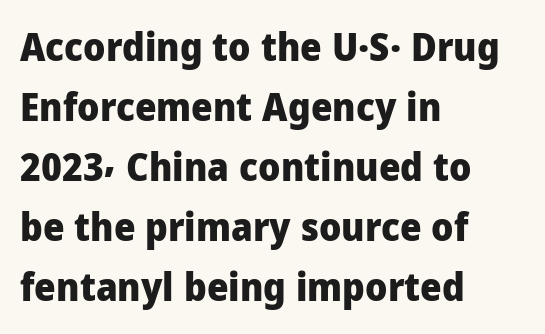
{"serif": "no", "italic": "no", "bold": "yes", "weight": "heavy", "width": "normal", "stroke_contrast": "low", "x_height": "medium", "monospaced": "no", "underline": "no", "align": "left", "line_spacing": "normal", "line_spacing_ratio": 1.58, "letter_spacing": "normal", "letter_spacing_em": 0.0, "glyph_px": 38}
